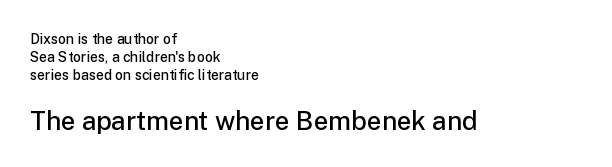
{"italic": "no", "bold": "semi", "underline": "no", "align": "left", "line_spacing": "normal", "line_spacing_ratio": 1.3, "letter_spacing": "normal", "letter_spacing_em": 0.0, "larger_block": "second", "size_ratio": 1.86, "glyph_px": 26}
